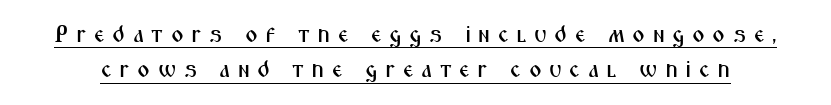
Q: Is the text italic (slanted)? A: No, it is upright.
Q: Is the text underlined? A: Yes.
Q: Is the spacing between letters normal or unusually wide? A: Unusually wide.
Q: Is the spacing between lines tight, normal or loose? A: Normal.
